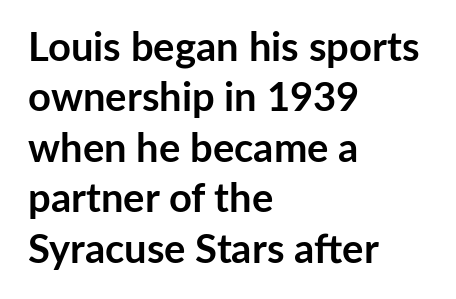
The image shows 40 px semibold sans-serif type, upright; set left-aligned, normal line spacing (1.26x), normal letter spacing, not underlined; low stroke contrast and a medium x-height.
